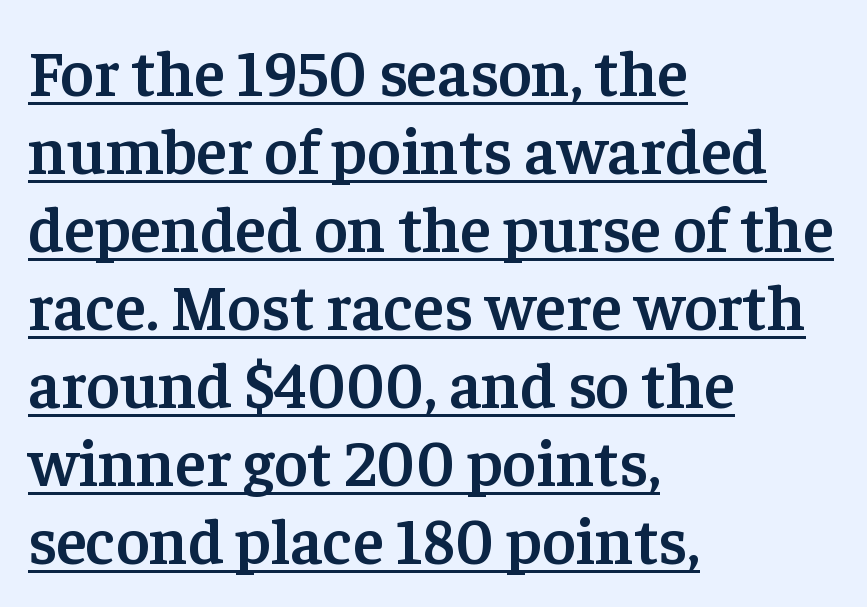
The image shows 65 px semibold serif type, upright; set left-aligned, line spacing 1.2x, normal letter spacing, underlined; low stroke contrast and a medium x-height.
